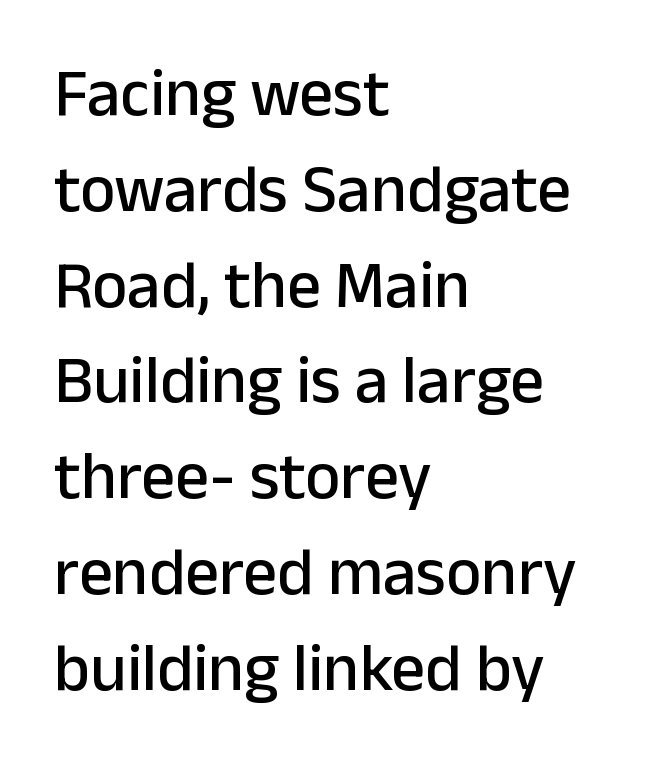
The image shows 67 px sans-serif type, upright; set left-aligned, normal line spacing (1.43x), normal letter spacing, not underlined; low stroke contrast and a medium x-height.
